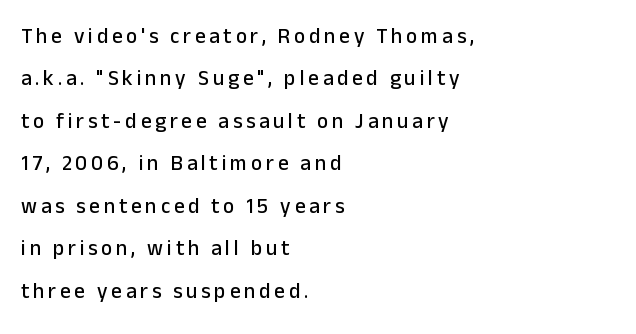
Lines of text with bare space underneath. One-word summary of the alignment: left. Style check: upright. In terms of leading, this rendering errs on the spacious side.
